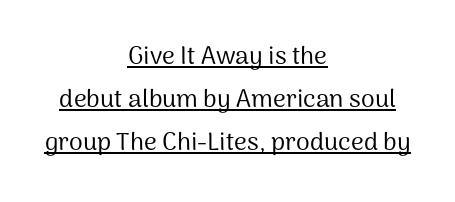
{"italic": "no", "bold": "no", "underline": "yes", "align": "center", "line_spacing_ratio": 1.73, "letter_spacing": "normal", "letter_spacing_em": 0.0, "glyph_px": 25}
